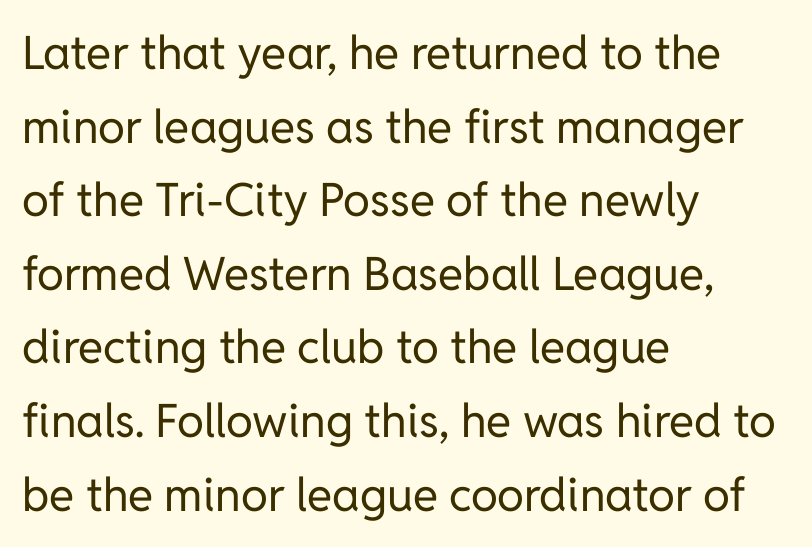
The image shows 46 px regular-weight sans-serif type, upright; set left-aligned, normal line spacing (1.6x), normal letter spacing, not underlined; low stroke contrast and a medium x-height.
